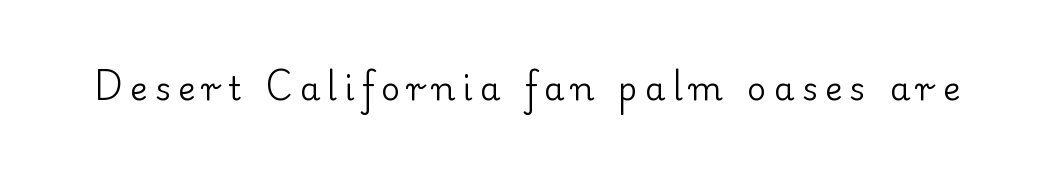
Q: Is the text bold? A: No.
Q: Is the text italic (slanted)? A: No, it is upright.
Q: Is the typeface a serif or a sans-serif typeface? A: Serif.
Q: Is the text underlined? A: No.
Q: Is the spacing between letters normal or unusually wide? A: Unusually wide.
Q: Width (condensed, normal, or wide)? A: Normal.
Q: Stroke contrast? A: Low.
Q: x-height? A: Small.
Q: Monospaced? A: No.
